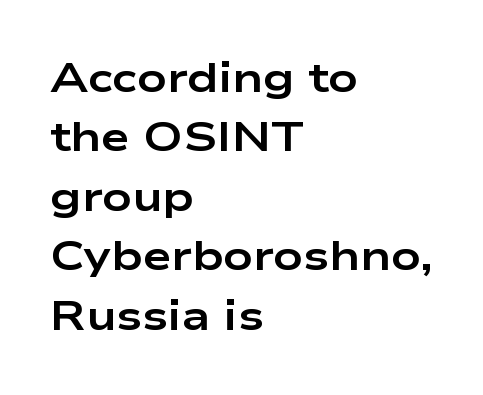
{"serif": "no", "italic": "no", "bold": "yes", "weight": "bold", "width": "wide", "stroke_contrast": "low", "x_height": "medium", "monospaced": "no", "underline": "no", "align": "left", "line_spacing": "normal", "line_spacing_ratio": 1.45, "letter_spacing": "normal", "letter_spacing_em": 0.0, "glyph_px": 41}
